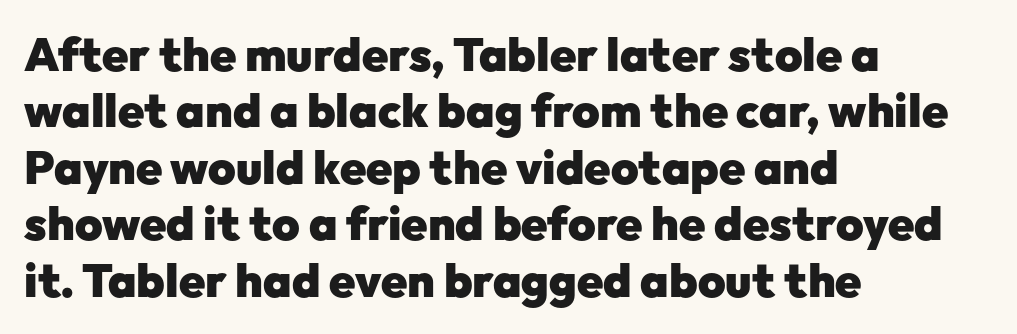
{"serif": "no", "italic": "no", "bold": "yes", "weight": "heavy", "width": "normal", "stroke_contrast": "low", "x_height": "medium", "monospaced": "no", "underline": "no", "align": "left", "line_spacing_ratio": 1.2, "letter_spacing": "normal", "letter_spacing_em": 0.0, "glyph_px": 47}
